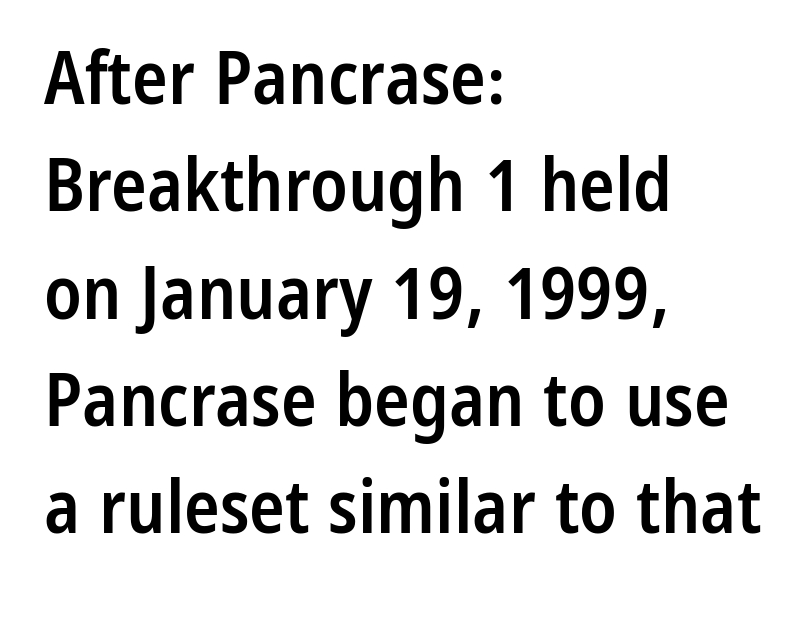
The image shows 74 px semibold, condensed sans-serif type, upright; set left-aligned, normal line spacing (1.45x), normal letter spacing, not underlined; low stroke contrast and a medium x-height.
